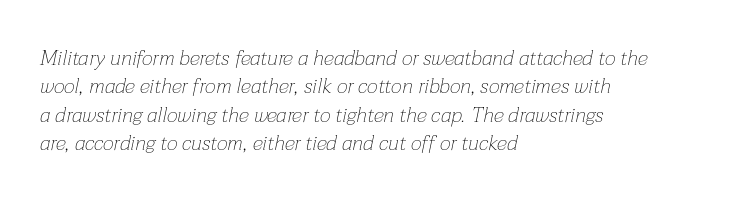
The typesetting does not lean heavy: it is not bold. Characters are canted at an angle relative to the baseline's perpendicular. The area under the type is left untouched. In CSS terms this would be text-align: left.
